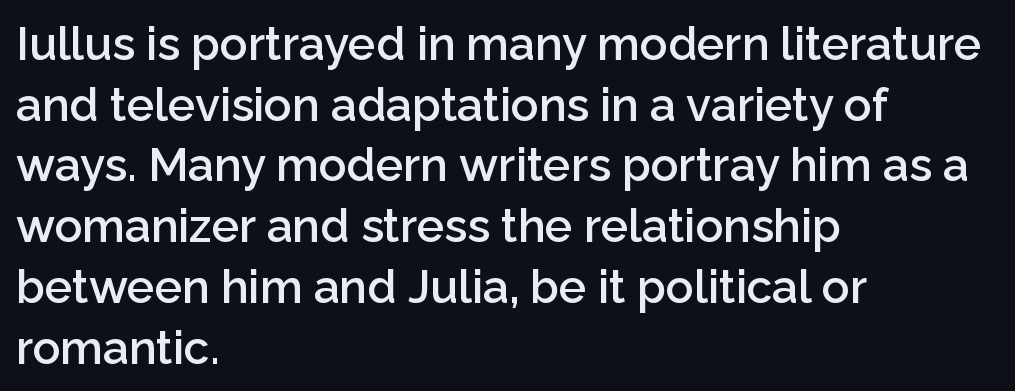
{"serif": "no", "italic": "no", "bold": "semi", "weight": "semibold", "width": "normal", "stroke_contrast": "low", "x_height": "medium", "monospaced": "no", "underline": "no", "align": "left", "line_spacing": "normal", "line_spacing_ratio": 1.32, "letter_spacing": "normal", "letter_spacing_em": 0.0, "glyph_px": 46}
